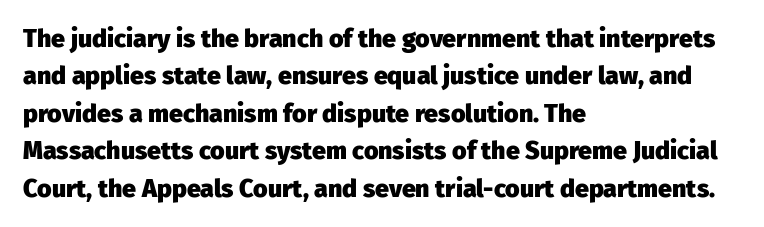
Baseline-to-baseline distance is the conventional proportion of letter height. The typesetter chose a ragged-right arrangement here. The zone under the glyphs is completely vacant. Typesetter's note: full bold, strokes at maximum text heaviness. In terms of posture, this sample is upright. The horizontal fit of the characters is conventional and even.
